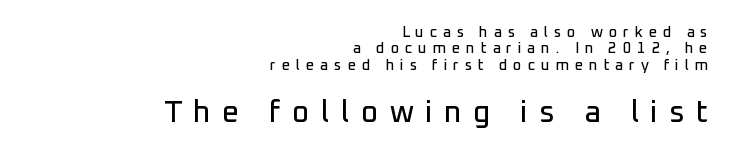
The rendering inserts visible extra space after every character. Students, observe: this is what under-led, compact text looks like. The following chunk of copy outweighs the initial chunk in type size. I'd call this a sans setting — the letters go barefoot. The axis of the letterforms is exactly vertical.
